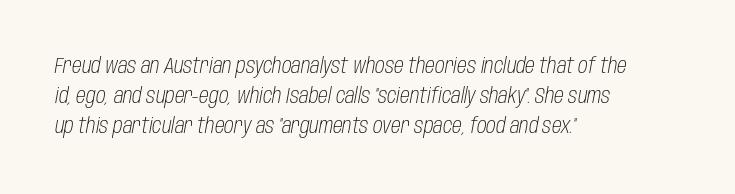
Counters stay open thanks to moderate or lighter strokes. Line starts are locked; line ends wander. The face used here has a pronounced slope to its letters. Interline gaps are of average width in this sample.
